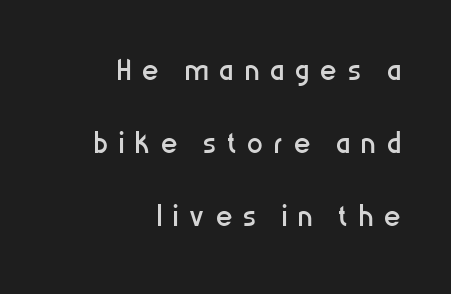
Proportional: the letters do not fall into vertical columns. The passage shown is not bold in any degree. Nope, no serifs anywhere on these letters. The words here are not underlined.
